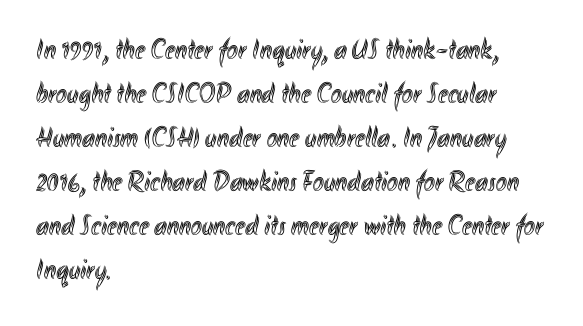
This sample uses plain, unmodified letter spacing. Each letter keeps its own natural width here, so spacing adapts to shape. The strip under each line holds only bare page.
